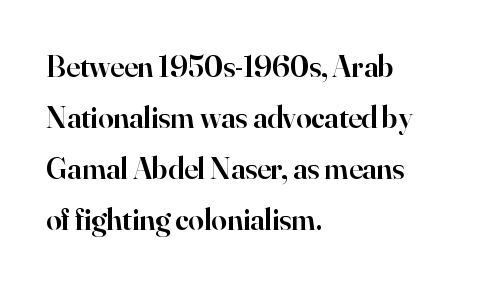
Where is the straight margin? On the left. The passage shown is typed in a proportional face where columns would drift. Each row of text sits above clean, open space. The letters stand upright; this is a roman face.
